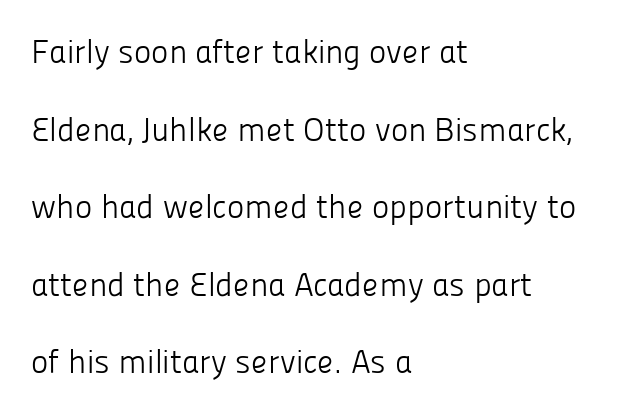
The image shows 33 px light sans-serif type, upright; set left-aligned, loose line spacing (2.35x), normal letter spacing, not underlined; low stroke contrast and a medium x-height.
